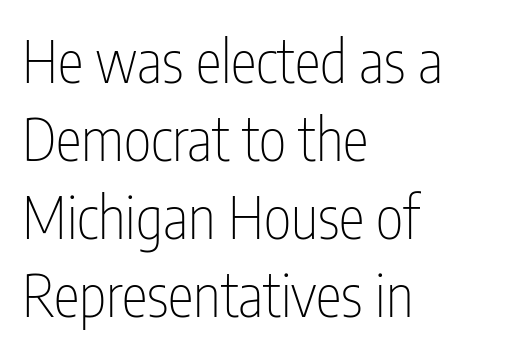
The typeface has the unassuming heft of standard copy or less. The space between consecutive lines is moderate. A clean baseline with only descenders dipping below it. Here the glyphs are tracked normally, forming tight word shapes.
